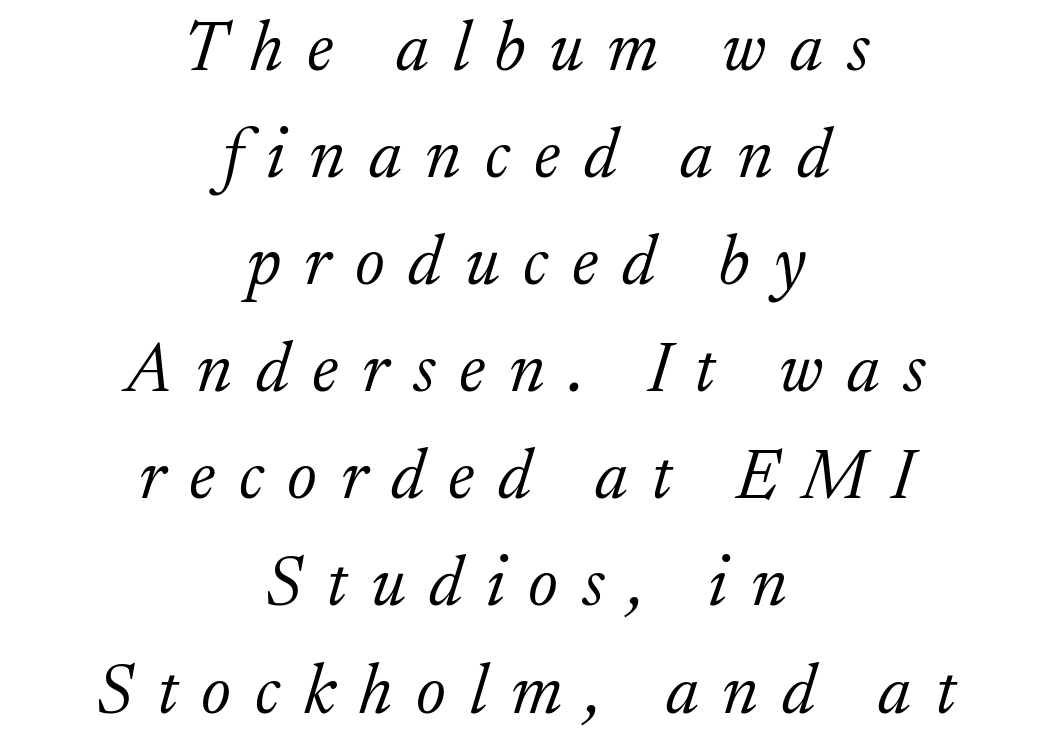
{"serif": "yes", "italic": "yes", "lean": "right", "slant_degrees": 17, "bold": "no", "weight": "light", "width": "normal", "stroke_contrast": "low", "x_height": "medium", "monospaced": "no", "underline": "no", "align": "center", "line_spacing": "normal", "line_spacing_ratio": 1.53, "letter_spacing": "wide", "letter_spacing_em": 0.34, "glyph_px": 70}
